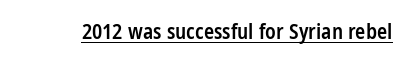
The image shows 21 px text type, upright; set normal letter spacing, underlined.
